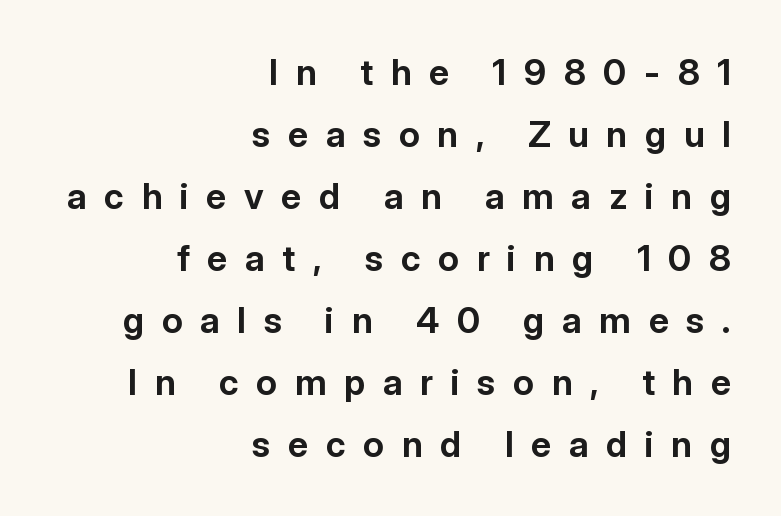
{"serif": "no", "italic": "no", "bold": "yes", "weight": "bold", "width": "normal", "stroke_contrast": "low", "x_height": "medium", "monospaced": "no", "underline": "no", "align": "right", "line_spacing_ratio": 1.72, "letter_spacing": "wide", "letter_spacing_em": 0.49, "glyph_px": 36}
